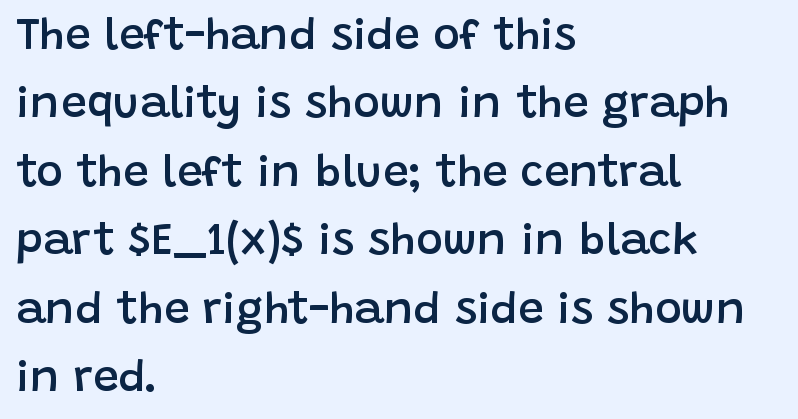
Does extra space separate the letters? No, they use regular spacing. The font is running at a semibold setting, under full bold. A classic flush-left, rag-right setting is used for this passage. A typesetter would label this face a sans. The space beneath each line is pristine and unruled. The axis of the letterforms is exactly vertical.
